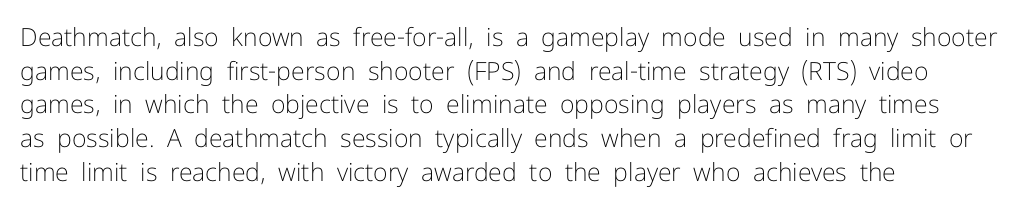
Honestly, there is no underline to notice here at all. When letters stand straight like this, we call the style roman or upright. The passage shown stacks its lines at a standard gap. Horizontal alignment here is leftward, the default for most running prose. Ink coverage per letter is moderate at most.
